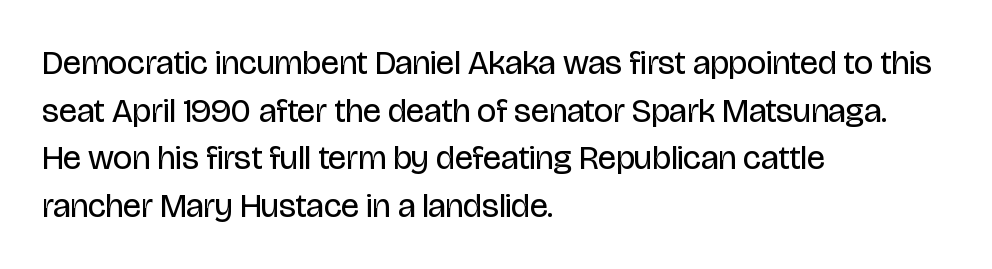
The image shows 34 px regular-weight, condensed sans-serif type, upright; set left-aligned, normal line spacing (1.4x), normal letter spacing, not underlined; low stroke contrast and a large x-height.
